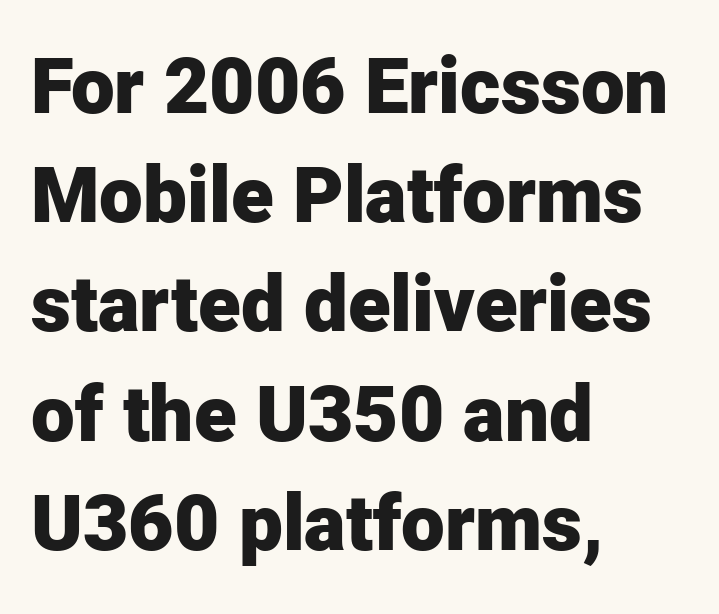
Each letter keeps its own natural width here, so spacing adapts to shape. Horizontal bands of white between lines are of average thickness. The rendering shows plain stroke endings on the letterforms — a sans-serif design. Posture: vertical. How are the letters spaced? Ordinarily, with no added tracking. Descenders are the only things crossing below the line.
